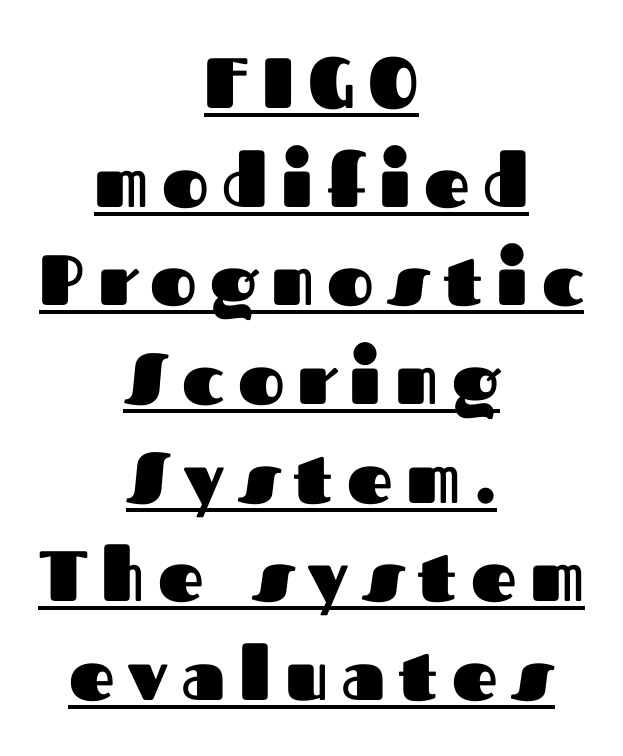
The image shows 71 px heavy sans-serif type, upright; set centered, normal line spacing (1.39x), underlined; medium stroke contrast and a medium x-height.
